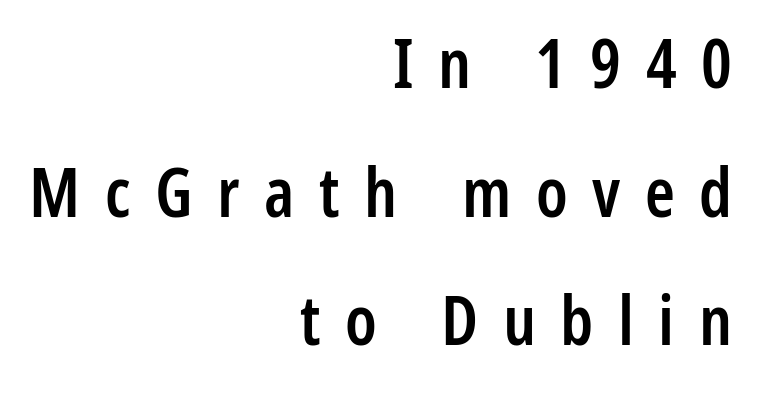
The image shows 68 px semibold, condensed sans-serif type, upright; set right-aligned, line spacing 1.89x, unusually wide letter spacing (+0.36 em), not underlined; low stroke contrast and a medium x-height.
